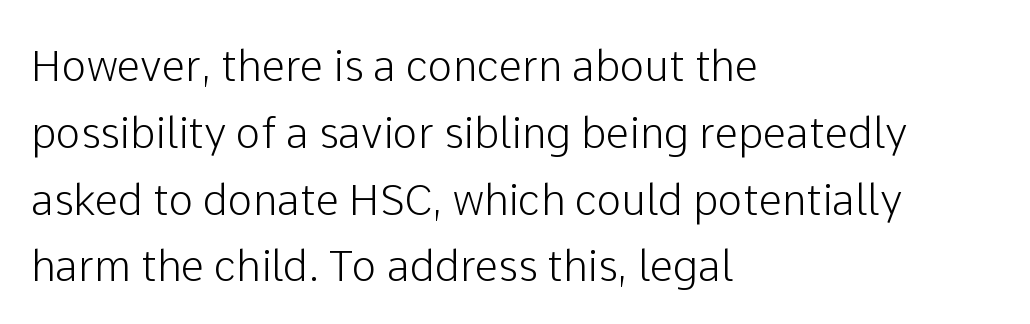
The image shows 42 px sans-serif type, upright; set left-aligned, normal line spacing (1.59x), normal letter spacing, not underlined; low stroke contrast and a medium x-height.
